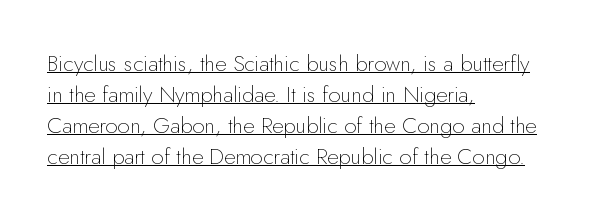
Q: Is the text bold? A: No.
Q: Is the text italic (slanted)? A: No, it is upright.
Q: Is the text underlined? A: Yes.
Q: How is the paragraph aligned? A: Left-aligned.
Q: Is the spacing between letters normal or unusually wide? A: Normal.
Q: Is the spacing between lines tight, normal or loose? A: Normal.
